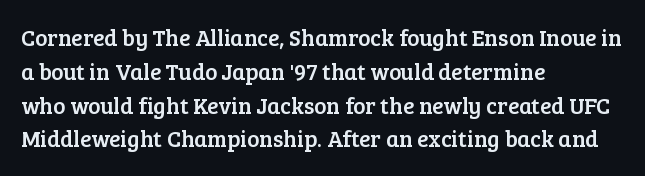
Left-aligned paragraph, ragged on the right. Compared with typical body copy, the letter spacing here is the same. A roman cut, with each character standing at attention. Baseline-to-baseline distance is the conventional proportion of letter height. The string is rendered with underlining switched off.
